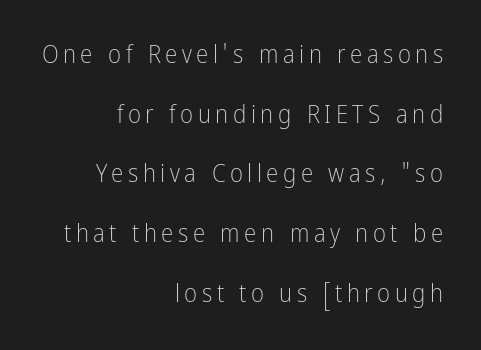
Q: Is the text bold? A: No.
Q: Is the text italic (slanted)? A: No, it is upright.
Q: Is the text underlined? A: No.
Q: How is the paragraph aligned? A: Right-aligned.
Q: Is the spacing between lines tight, normal or loose? A: Loose.
